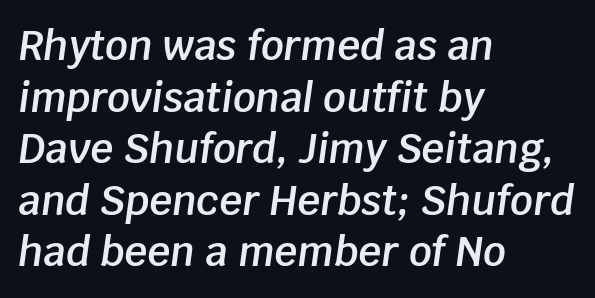
Q: Is the text bold? A: Semi-bold.
Q: Is the text italic (slanted)? A: Yes, it leans right by about 8 degrees.
Q: Is the text underlined? A: No.
Q: How is the paragraph aligned? A: Left-aligned.
Q: Is the spacing between letters normal or unusually wide? A: Normal.
Q: Is the spacing between lines tight, normal or loose? A: Normal.
Q: Width (condensed, normal, or wide)? A: Normal.
Q: Stroke contrast? A: Low.
Q: x-height? A: Large.
Q: Monospaced? A: No.
